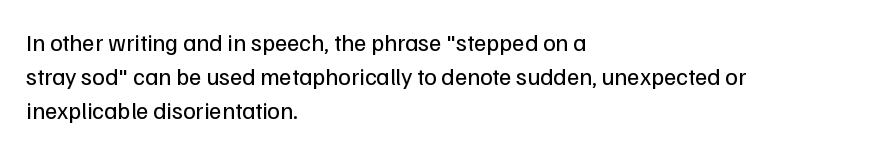
Q: Is the text bold? A: No.
Q: Is the text italic (slanted)? A: No, it is upright.
Q: Is the text underlined? A: No.
Q: How is the paragraph aligned? A: Left-aligned.
Q: Is the spacing between letters normal or unusually wide? A: Normal.
Q: Is the spacing between lines tight, normal or loose? A: Normal.
